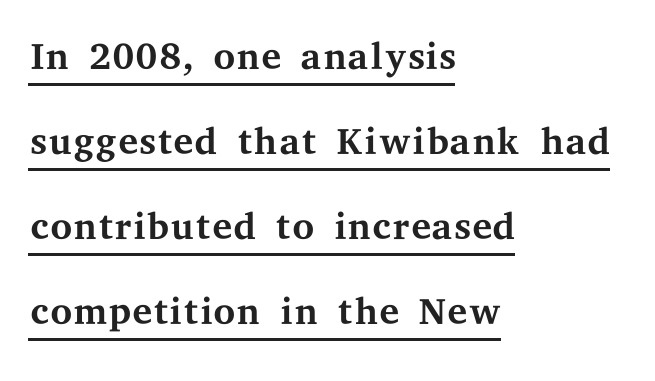
No italicization has been applied; the sample stays upright. Each letter keeps its own natural width here, so spacing adapts to shape. This rendering features underlined lettering. Short and long lines alike share a common starting point at left.
